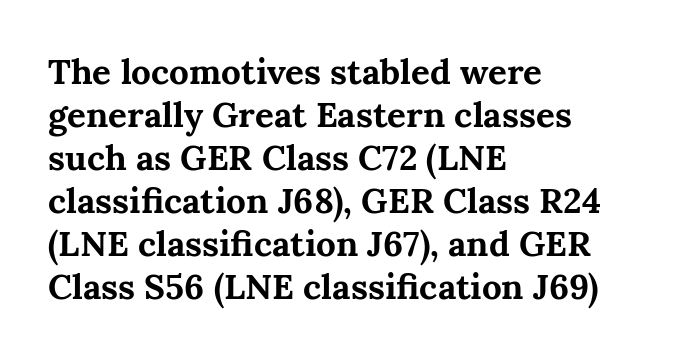
{"serif": "yes", "italic": "no", "bold": "yes", "weight": "bold", "width": "normal", "stroke_contrast": "medium", "x_height": "medium", "monospaced": "no", "underline": "no", "align": "left", "line_spacing_ratio": 1.23, "letter_spacing": "normal", "letter_spacing_em": 0.0, "glyph_px": 35}
